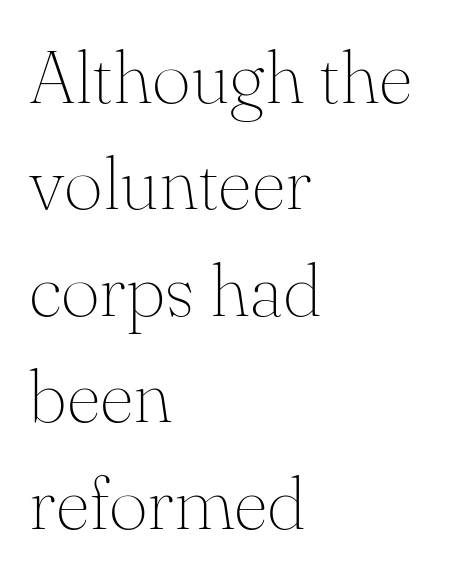
The image shows 75 px thin serif type, upright; set left-aligned, normal line spacing (1.42x), normal letter spacing, not underlined; medium stroke contrast and a small x-height.
